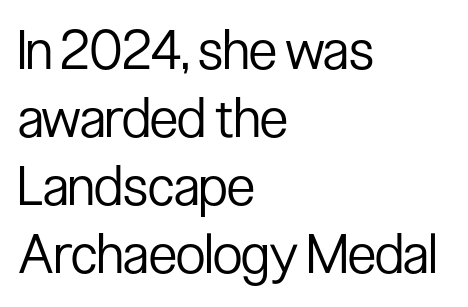
Line starts are locked; line ends wander. The space between consecutive lines is moderate. The space beneath each line is pristine and unruled. Ordinary non-slanted type is in use.
